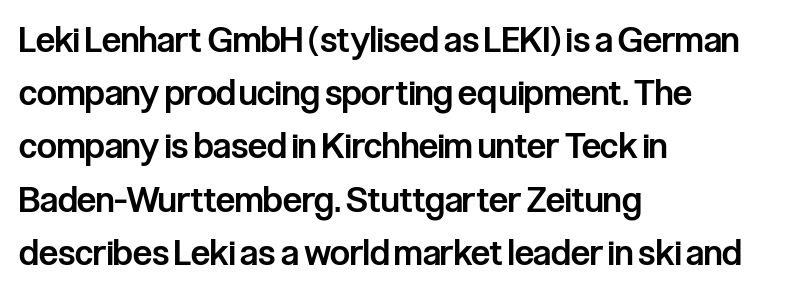
The image shows 35 px semibold, condensed sans-serif type, upright; set left-aligned, normal line spacing (1.52x), normal letter spacing, not underlined; low stroke contrast and a medium x-height.
